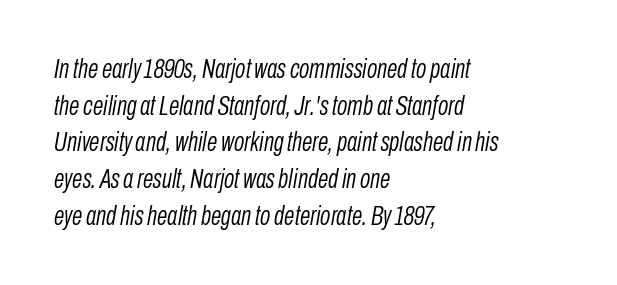
The image shows 27 px text type, italic (leaning right); set left-aligned, normal line spacing (1.36x), normal letter spacing, not underlined.
